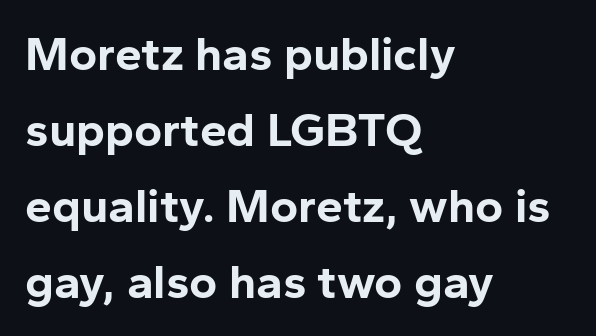
{"serif": "no", "italic": "no", "bold": "yes", "weight": "bold", "width": "normal", "stroke_contrast": "low", "x_height": "medium", "monospaced": "no", "underline": "no", "align": "left", "line_spacing": "normal", "line_spacing_ratio": 1.58, "letter_spacing": "normal", "letter_spacing_em": 0.0, "glyph_px": 48}
